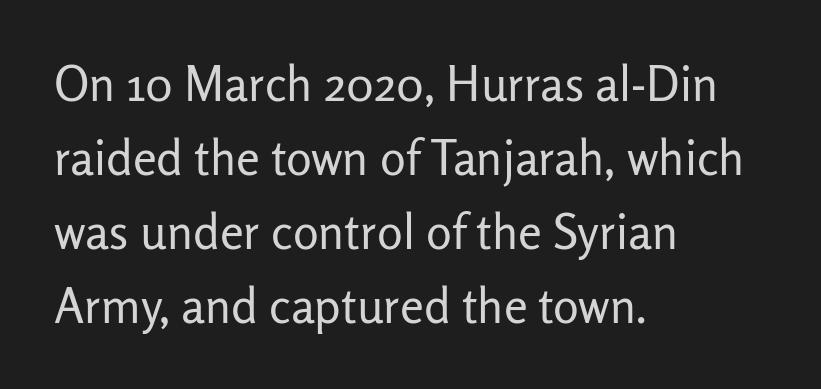
The tracking reads as untouched default to a designer's eye. Notice how descenders clear the ascenders below comfortably — that's standard leading. Upright lettering throughout. Line starts are locked; line ends wander. Serif or sans? Sans — the stroke terminals are bare. Bare-footed words on every line.
